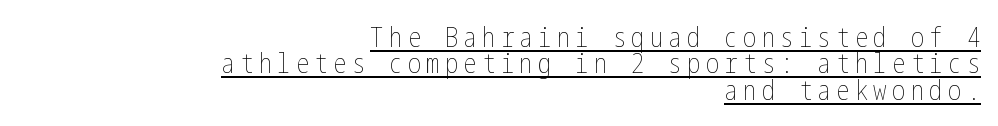
{"italic": "no", "bold": "no", "underline": "yes", "align": "right", "line_spacing": "tight", "line_spacing_ratio": 0.98, "glyph_px": 27}
